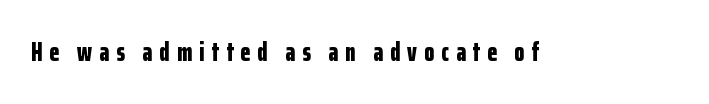
{"italic": "no", "bold": "yes", "underline": "no", "letter_spacing": "wide", "letter_spacing_em": 0.27, "glyph_px": 26}
